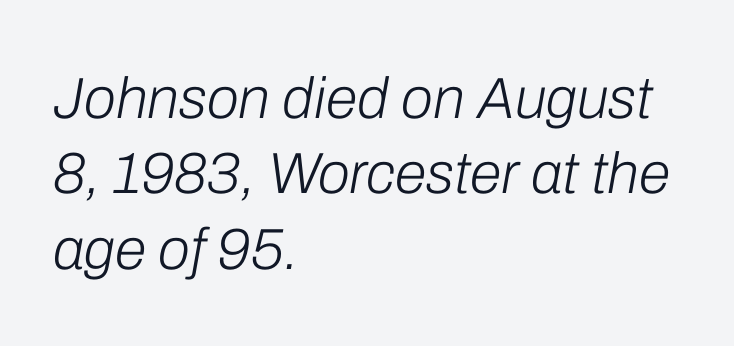
{"italic": "yes", "lean": "right", "slant_degrees": 10, "bold": "no", "weight": "light", "width": "normal", "stroke_contrast": "low", "x_height": "medium", "monospaced": "no", "underline": "no", "align": "left", "line_spacing": "normal", "line_spacing_ratio": 1.3, "letter_spacing": "normal", "letter_spacing_em": 0.0, "glyph_px": 58}
